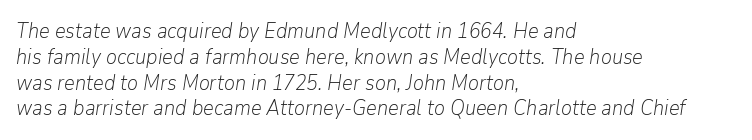
Q: Is the text bold? A: No.
Q: Is the text italic (slanted)? A: Yes, it leans right by about 9 degrees.
Q: Is the text underlined? A: No.
Q: How is the paragraph aligned? A: Left-aligned.
Q: Is the spacing between letters normal or unusually wide? A: Normal.
